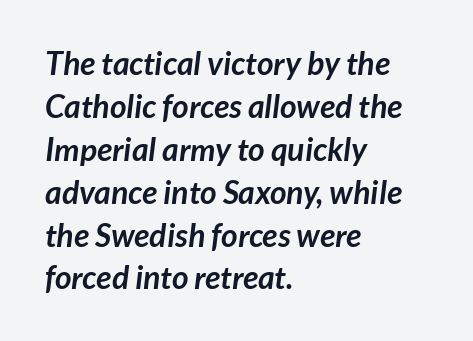
{"serif": "no", "bold": "yes", "weight": "semibold", "width": "normal", "stroke_contrast": "low", "x_height": "medium", "monospaced": "no", "underline": "no", "align": "left", "line_spacing": "normal", "line_spacing_ratio": 1.34, "letter_spacing": "normal", "letter_spacing_em": 0.0, "glyph_px": 32}
